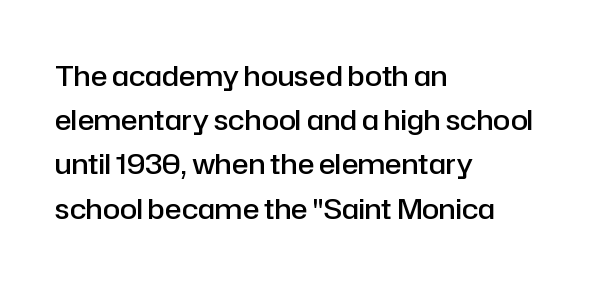
The gap between lines stays unmarked. The lines sit at an ordinary, default distance from one another. The letters stand straight up with perfectly vertical stems. Weight: semibold (demi). Does the type have serifs? No, each stem ends abruptly. Note the varied advance widths — an 'i' is clearly narrower than an 'm'.
